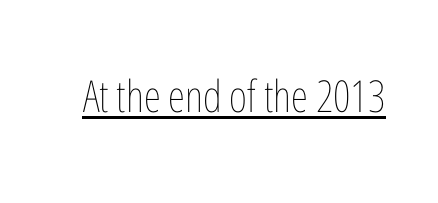
Q: Is the text bold? A: No.
Q: Is the text italic (slanted)? A: No, it is upright.
Q: Is the text underlined? A: Yes.
Q: Is the spacing between letters normal or unusually wide? A: Normal.
Q: Width (condensed, normal, or wide)? A: Condensed.
Q: Stroke contrast? A: Low.
Q: x-height? A: Medium.
Q: Monospaced? A: No.
